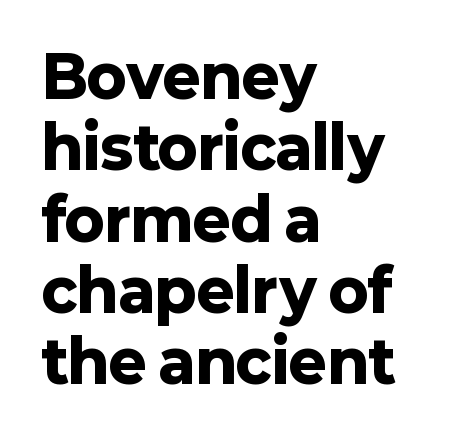
The image shows 58 px heavy sans-serif type, upright; set left-aligned, line spacing 1.23x, normal letter spacing, not underlined; low stroke contrast and a medium x-height.
